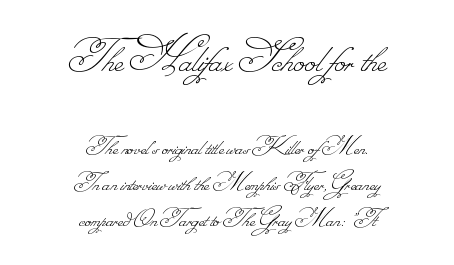
The image shows 49 px thin type; set centered, normal line spacing (1.27x), normal letter spacing, not underlined; the first (top) block is 1.75x larger; low stroke contrast.
